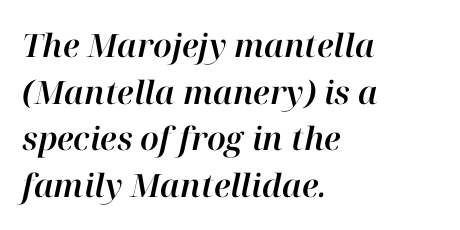
Q: Is the text italic (slanted)? A: Yes, it leans right by about 12 degrees.
Q: Is the text underlined? A: No.
Q: How is the paragraph aligned? A: Left-aligned.
Q: Is the spacing between letters normal or unusually wide? A: Normal.
Q: Is the spacing between lines tight, normal or loose? A: Normal.
Q: Width (condensed, normal, or wide)? A: Normal.
Q: Stroke contrast? A: High.
Q: x-height? A: Medium.
Q: Monospaced? A: No.
